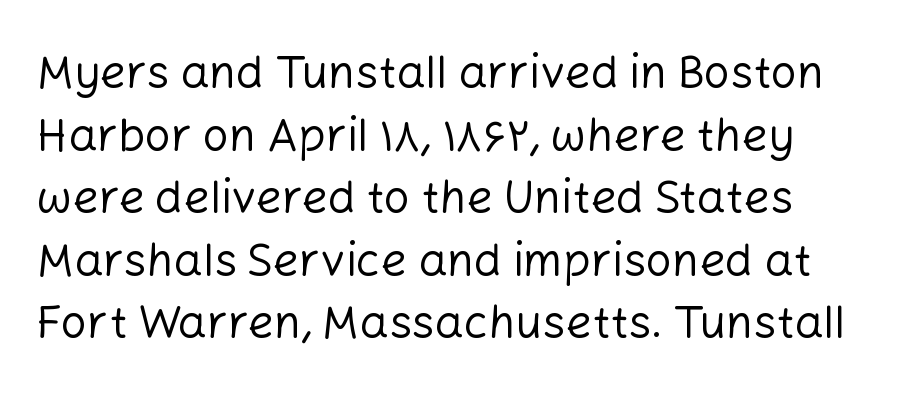
A bare baseline throughout the passage. The letters look calm and open, with moderate or lighter stems. Italic? Not at all — the glyphs are vertical. The passage shown stacks its lines at a standard gap. The rendering uses natural spacing where letterforms have individual widths. The rag falls on the right side of this text block.
